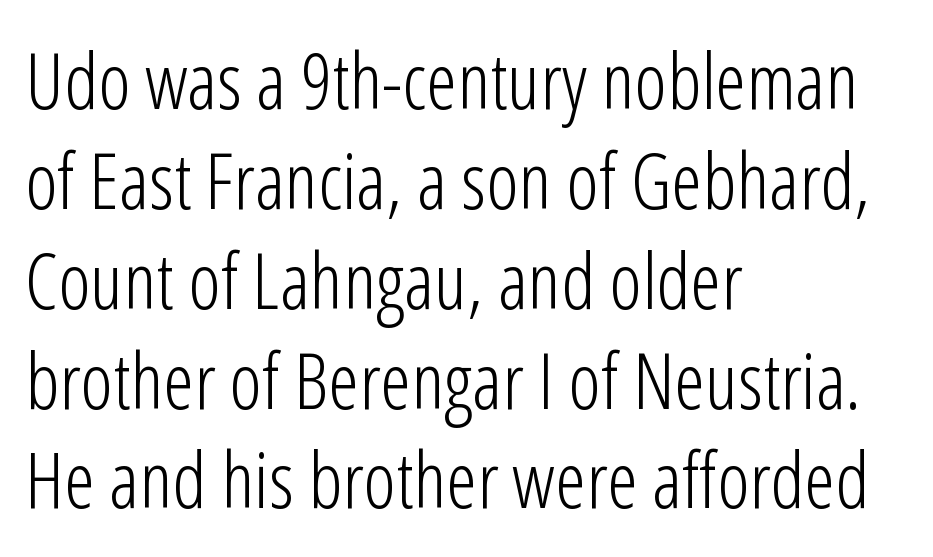
{"serif": "no", "italic": "no", "bold": "no", "weight": "light", "width": "condensed", "stroke_contrast": "low", "x_height": "medium", "monospaced": "no", "underline": "no", "align": "left", "line_spacing": "normal", "line_spacing_ratio": 1.28, "letter_spacing": "normal", "letter_spacing_em": 0.0, "glyph_px": 78}
